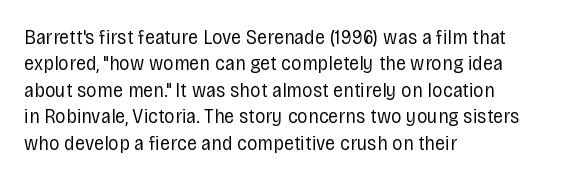
The image shows 21 px text type, upright; set left-aligned, normal line spacing (1.26x), normal letter spacing, not underlined.
